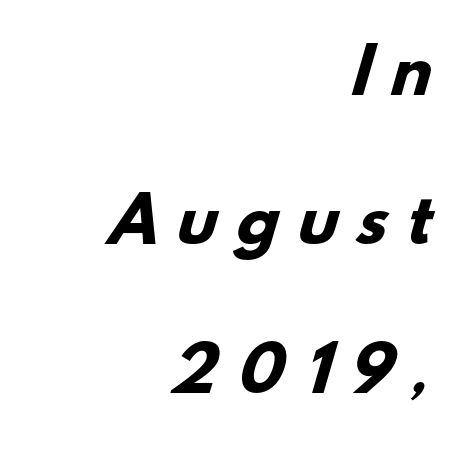
Q: Is the text bold? A: Yes.
Q: Is the typeface a serif or a sans-serif typeface? A: Sans-serif.
Q: Is the text underlined? A: No.
Q: How is the paragraph aligned? A: Right-aligned.
Q: Is the spacing between letters normal or unusually wide? A: Unusually wide.
Q: Is the spacing between lines tight, normal or loose? A: Loose.
Q: Width (condensed, normal, or wide)? A: Normal.
Q: Stroke contrast? A: Low.
Q: x-height? A: Small.
Q: Monospaced? A: No.
